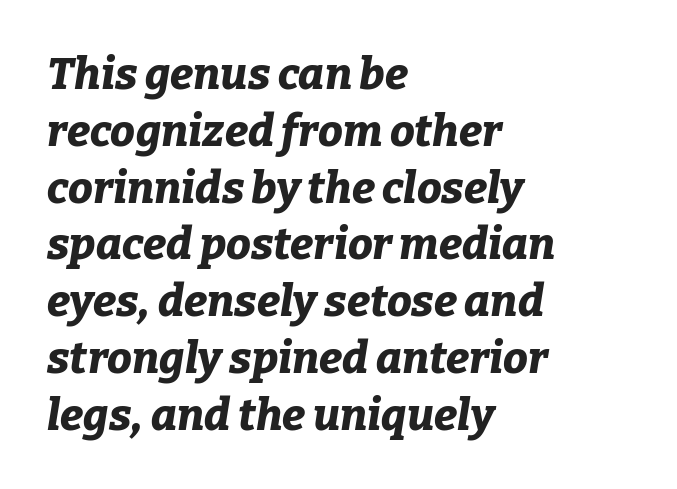
The baseline area is clear. The tracking reads as untouched default to a designer's eye. The lines are quadded left. Strokes here are thick enough to call this a true bold. This sample uses an oblique cut, with every glyph tilted off the vertical. The leading is moderate, giving the passage an even texture.
